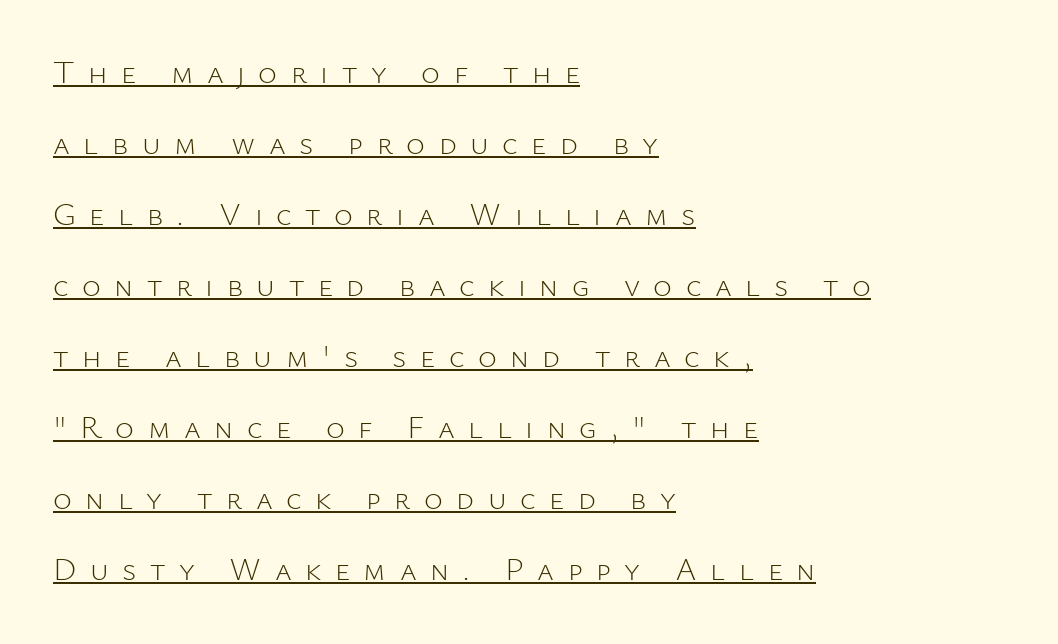
The image shows 32 px light sans-serif type, upright; set left-aligned, loose line spacing (2.22x), unusually wide letter spacing (+0.42 em), underlined; low stroke contrast and a medium x-height.
